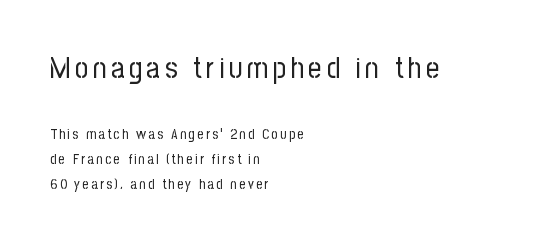
Q: Is the text bold? A: No.
Q: Is the text italic (slanted)? A: No, it is upright.
Q: Is the typeface a serif or a sans-serif typeface? A: Sans-serif.
Q: Is the text underlined? A: No.
Q: How is the paragraph aligned? A: Left-aligned.
Q: Which block of text is set in a larger size, the first (top) or the second (bottom)? A: The first (top) one.
Q: Width (condensed, normal, or wide)? A: Condensed.
Q: Stroke contrast? A: Low.
Q: x-height? A: Medium.
Q: Monospaced? A: No.
